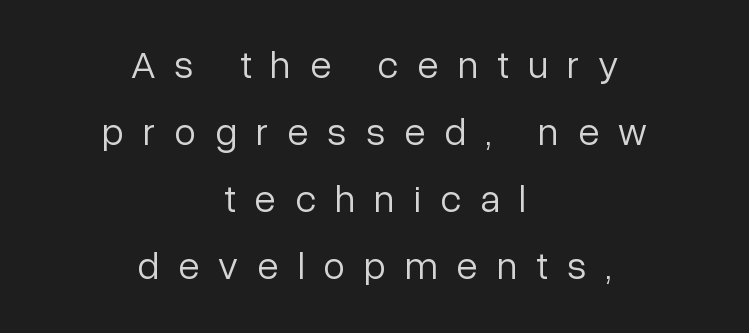
The image shows 39 px light sans-serif type, upright; set centered, line spacing 1.72x, unusually wide letter spacing (+0.49 em), not underlined; low stroke contrast and a medium x-height.
